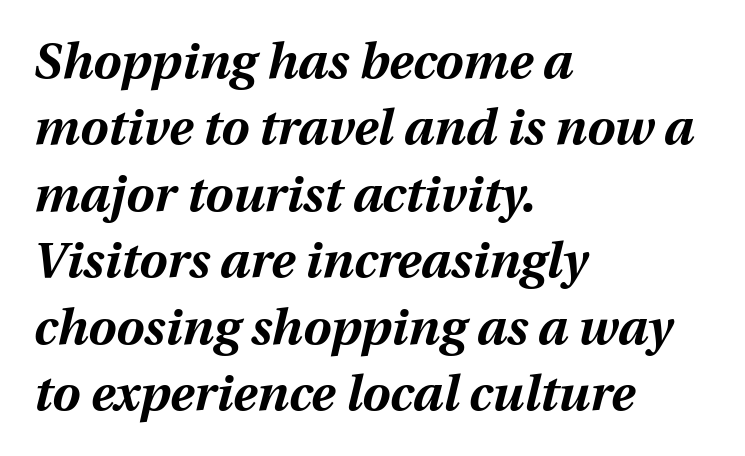
Q: Is the text bold? A: Yes.
Q: Is the text italic (slanted)? A: Yes, it leans right by about 12 degrees.
Q: Is the text underlined? A: No.
Q: How is the paragraph aligned? A: Left-aligned.
Q: Is the spacing between letters normal or unusually wide? A: Normal.
Q: Is the spacing between lines tight, normal or loose? A: Normal.
Q: Width (condensed, normal, or wide)? A: Normal.
Q: Stroke contrast? A: Medium.
Q: x-height? A: Medium.
Q: Monospaced? A: No.
